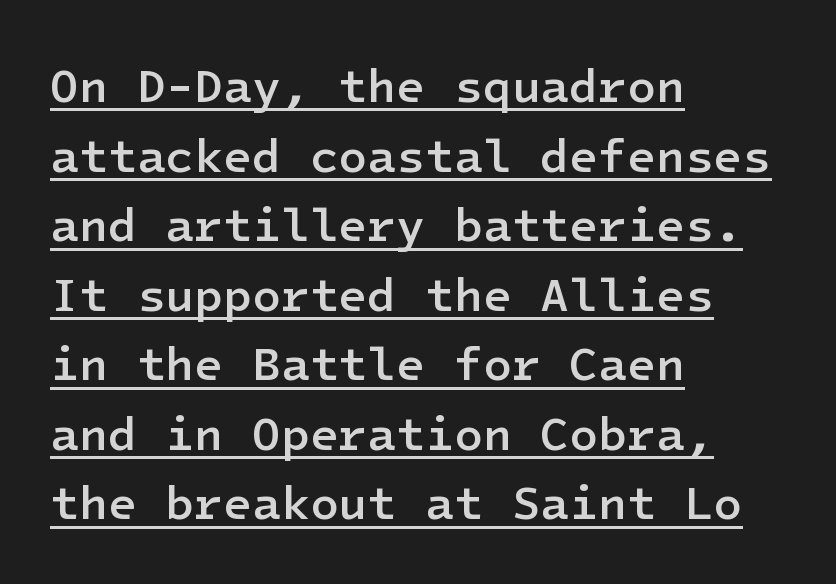
The image shows 47 px semibold sans-serif type, upright; set left-aligned, normal line spacing (1.48x), normal letter spacing, underlined; low stroke contrast and a medium x-height.
